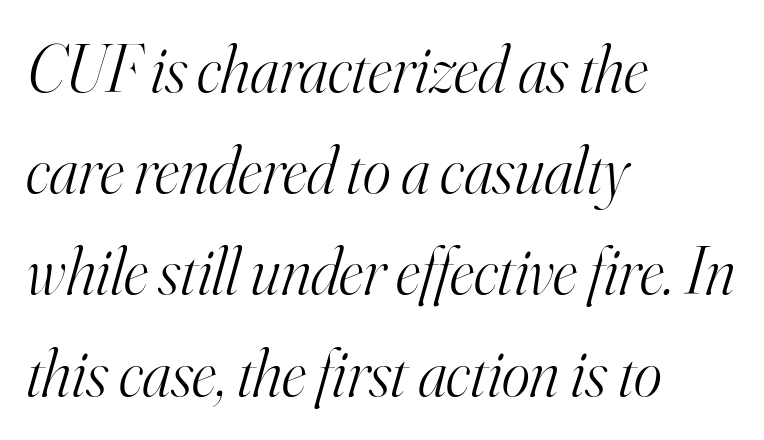
The image shows 67 px light serif type, italic (leaning right); set left-aligned, normal line spacing (1.51x), normal letter spacing, not underlined; high stroke contrast and a small x-height.
